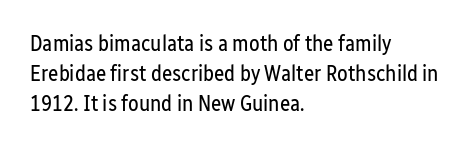
The image shows 22 px text type, upright; set left-aligned, normal line spacing (1.36x), normal letter spacing, not underlined.
